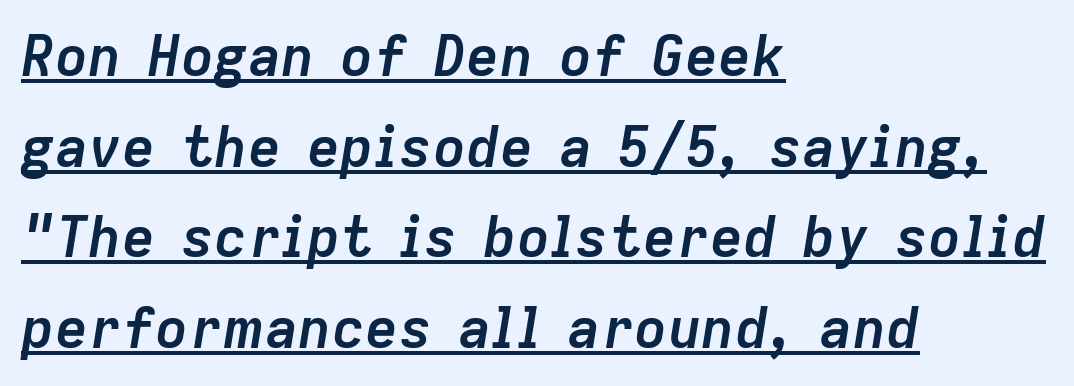
{"italic": "yes", "lean": "right", "slant_degrees": 9, "bold": "yes", "weight": "semibold", "width": "normal", "stroke_contrast": "low", "x_height": "medium", "monospaced": "no", "underline": "yes", "align": "left", "line_spacing": "normal", "line_spacing_ratio": 1.62, "letter_spacing": "normal", "letter_spacing_em": 0.0, "glyph_px": 56}
